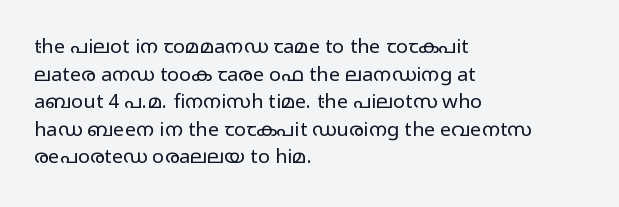
This rendering leaves character spacing at its baseline value. These lines stack with their left ends in a neat column. Reading down the column, the eye jumps a familiar distance to each next line. Stroke mass is kept to a normal reading level or below. Unlike italic type, these characters show no tilt at all. No word sits above an underline.
